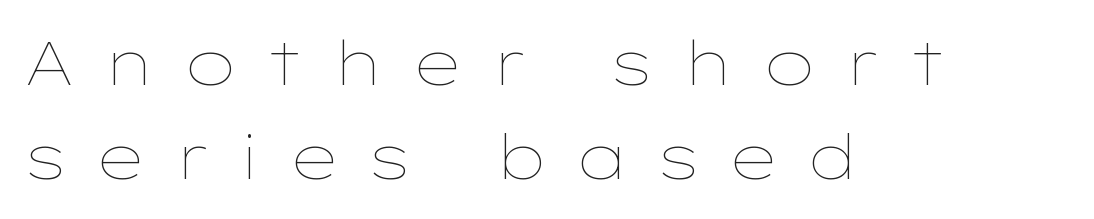
{"italic": "no", "bold": "no", "weight": "thin", "width": "wide", "stroke_contrast": "low", "x_height": "medium", "monospaced": "no", "underline": "no", "align": "left", "line_spacing": "normal", "line_spacing_ratio": 1.52, "letter_spacing": "wide", "letter_spacing_em": 0.43, "glyph_px": 62}
